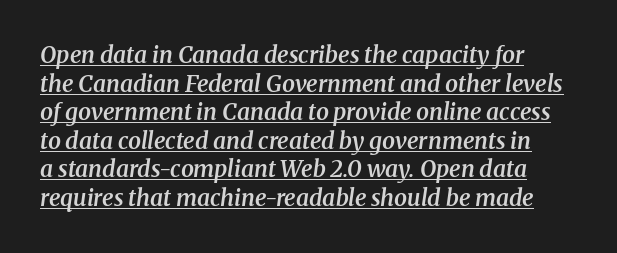
{"italic": "yes", "lean": "right", "slant_degrees": 8, "bold": "semi", "underline": "yes", "line_spacing_ratio": 1.24, "letter_spacing": "normal", "letter_spacing_em": 0.0, "glyph_px": 23}
